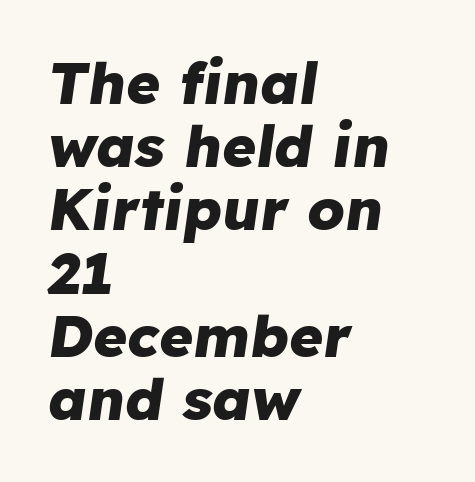
{"italic": "yes", "lean": "right", "slant_degrees": 8, "bold": "yes", "weight": "heavy", "width": "normal", "stroke_contrast": "low", "x_height": "medium", "monospaced": "no", "underline": "no", "align": "left", "line_spacing": "tight", "line_spacing_ratio": 1.09, "letter_spacing": "normal", "letter_spacing_em": 0.0, "glyph_px": 58}
